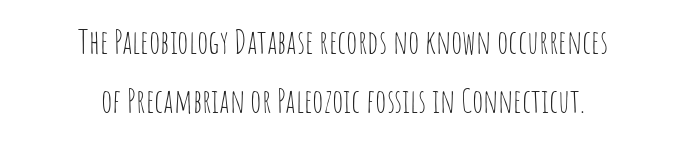
Grotesque or geometric, the face here clearly has no serifs. Caption: multi-line text, centered on the measure. Is the stroke heavy? The answer is a plain regular-or-lighter. The typography opts for an upright posture over an oblique one. Here the designer chose a conventional face with non-uniform glyph widths.
